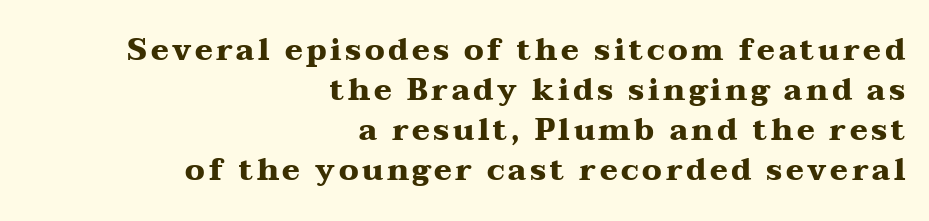
{"serif": "yes", "italic": "no", "bold": "yes", "weight": "heavy", "width": "wide", "stroke_contrast": "medium", "x_height": "medium", "monospaced": "no", "underline": "no", "align": "right", "line_spacing": "normal", "line_spacing_ratio": 1.33, "glyph_px": 30}
